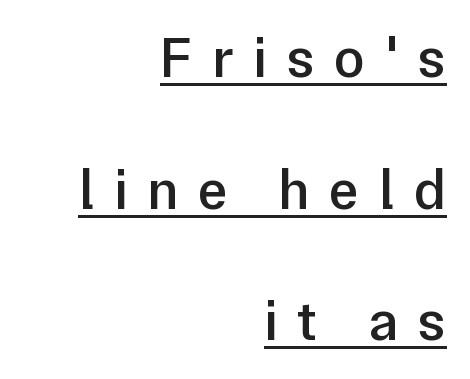
The image shows 57 px semibold sans-serif type, upright; set right-aligned, loose line spacing (2.31x), unusually wide letter spacing (+0.34 em), underlined; low stroke contrast and a medium x-height.
